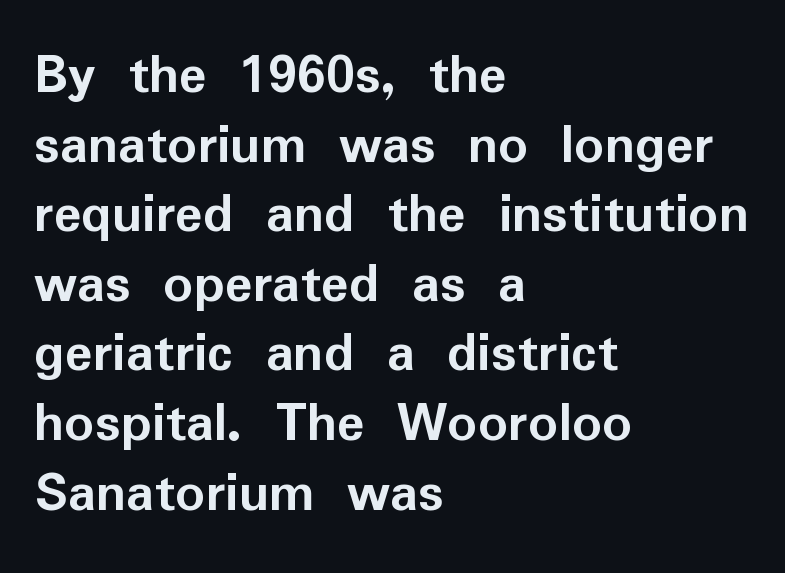
{"serif": "no", "italic": "no", "bold": "yes", "weight": "semibold", "width": "normal", "stroke_contrast": "low", "x_height": "medium", "monospaced": "no", "underline": "no", "align": "left", "line_spacing_ratio": 1.2, "letter_spacing": "normal", "letter_spacing_em": 0.0, "glyph_px": 58}
